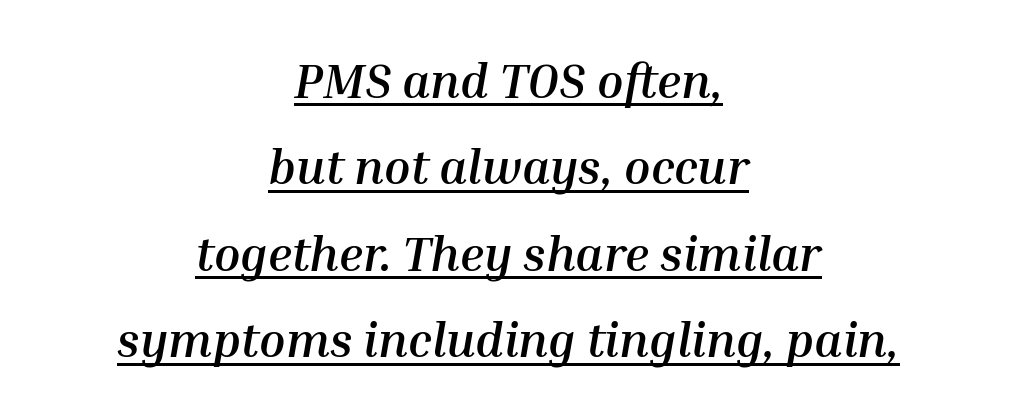
{"italic": "yes", "lean": "right", "slant_degrees": 10, "bold": "yes", "weight": "semibold", "width": "normal", "stroke_contrast": "medium", "x_height": "medium", "monospaced": "no", "underline": "yes", "align": "center", "line_spacing_ratio": 1.8, "letter_spacing": "normal", "letter_spacing_em": 0.0, "glyph_px": 48}
